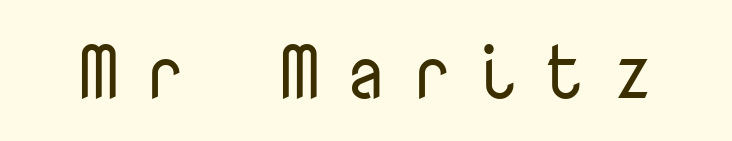
The image shows 74 px regular-weight sans-serif type, upright, monospaced; set unusually wide letter spacing (+0.34 em), not underlined; low stroke contrast and a medium x-height.
